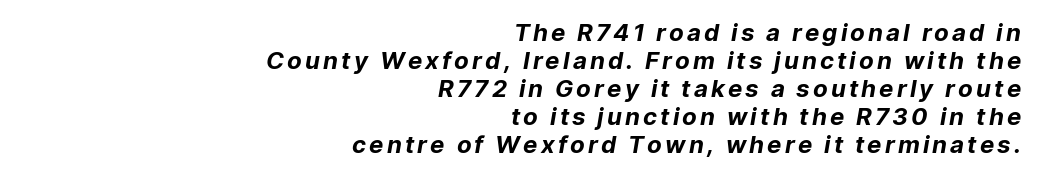
Q: Is the text bold? A: Yes.
Q: Is the text underlined? A: No.
Q: How is the paragraph aligned? A: Right-aligned.
